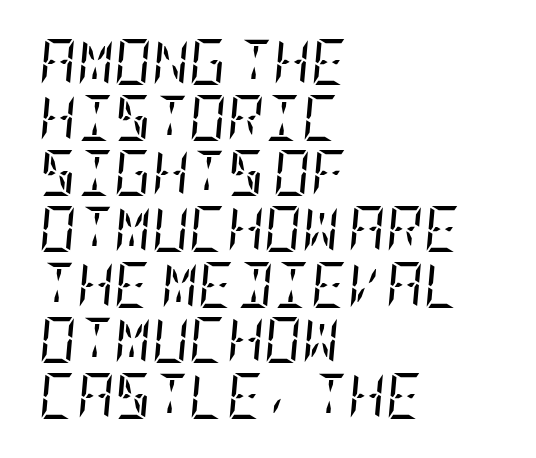
Standard letterfit; no display-style spreading of the glyphs. Unlike a clean sans, this face finishes its strokes with serifs. The lettering tilts uniformly, giving the passage an italic look. Think standard paragraph weight, or any step lighter than that. If you drew a ruler down the left edge, every line would touch it.
